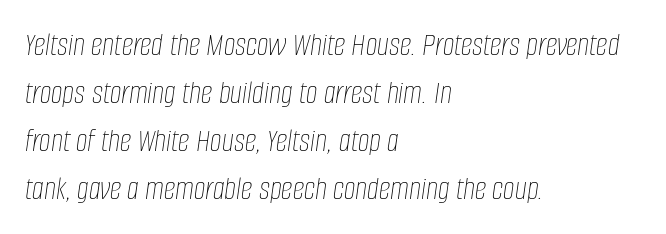
Horizontally, the lines are justified to the leading edge only. Style check: oblique. Any mark beneath the type? The region is blank. The cut favours lightness, reaching ordinary text weight at its darkest.
